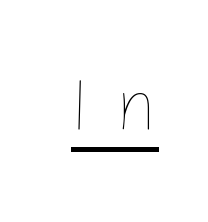
{"italic": "no", "bold": "no", "weight": "thin", "width": "normal", "stroke_contrast": "low", "x_height": "medium", "monospaced": "no", "underline": "yes", "letter_spacing": "wide", "letter_spacing_em": 0.37, "glyph_px": 73}
